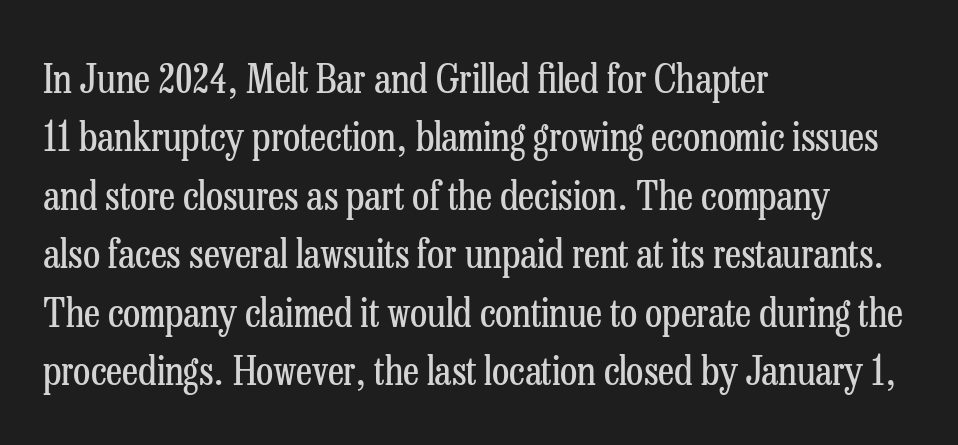
Q: Is the text bold? A: No.
Q: Is the text italic (slanted)? A: No, it is upright.
Q: Is the typeface a serif or a sans-serif typeface? A: Serif.
Q: Is the text underlined? A: No.
Q: How is the paragraph aligned? A: Left-aligned.
Q: Is the spacing between letters normal or unusually wide? A: Normal.
Q: Is the spacing between lines tight, normal or loose? A: Normal.
Q: Width (condensed, normal, or wide)? A: Condensed.
Q: Stroke contrast? A: Low.
Q: x-height? A: Medium.
Q: Monospaced? A: No.
